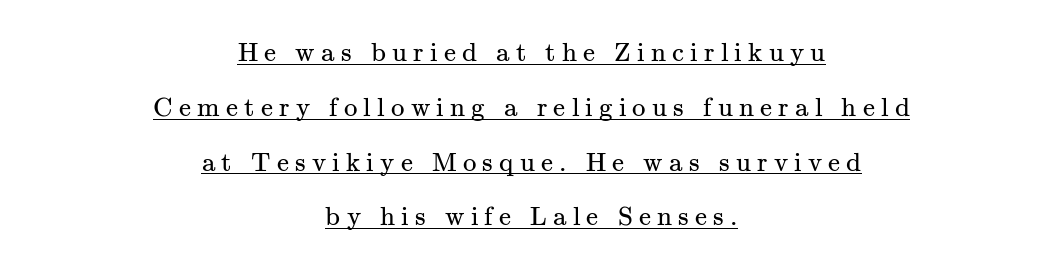
Q: Is the text bold? A: No.
Q: Is the text italic (slanted)? A: No, it is upright.
Q: Is the text underlined? A: Yes.
Q: How is the paragraph aligned? A: Centered.
Q: Is the spacing between letters normal or unusually wide? A: Unusually wide.
Q: Is the spacing between lines tight, normal or loose? A: Loose.
